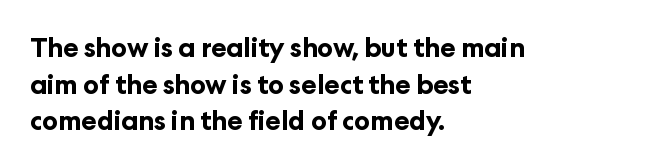
{"italic": "no", "bold": "yes", "underline": "no", "align": "left", "line_spacing": "normal", "line_spacing_ratio": 1.41, "letter_spacing": "normal", "letter_spacing_em": 0.0, "glyph_px": 26}
